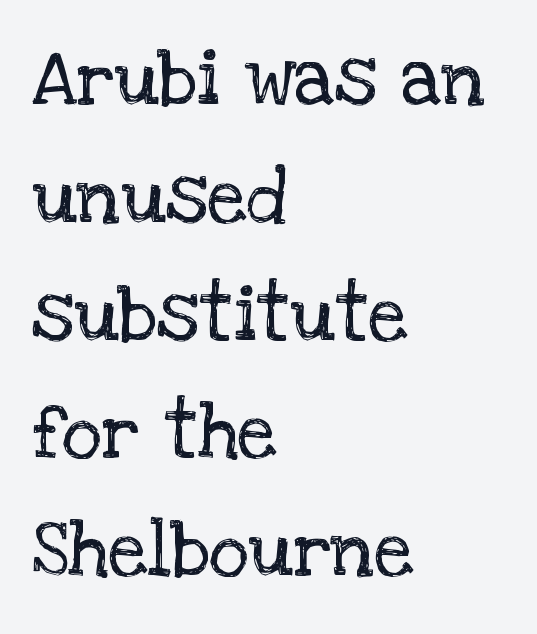
Q: Is the text bold? A: No.
Q: Is the text italic (slanted)? A: No, it is upright.
Q: Is the typeface a serif or a sans-serif typeface? A: Serif.
Q: Is the text underlined? A: No.
Q: How is the paragraph aligned? A: Left-aligned.
Q: Is the spacing between letters normal or unusually wide? A: Normal.
Q: Is the spacing between lines tight, normal or loose? A: Normal.
Q: Width (condensed, normal, or wide)? A: Normal.
Q: Stroke contrast? A: Low.
Q: x-height? A: Large.
Q: Monospaced? A: No.
